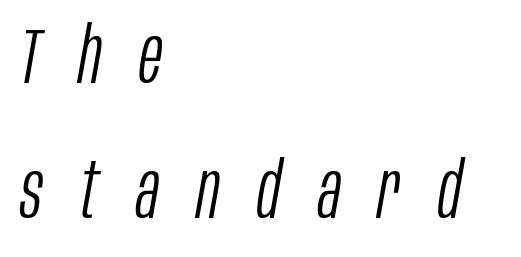
Q: Is the text bold? A: No.
Q: Is the text italic (slanted)? A: Yes, it leans right by about 10 degrees.
Q: Is the text underlined? A: No.
Q: How is the paragraph aligned? A: Left-aligned.
Q: Is the spacing between letters normal or unusually wide? A: Unusually wide.
Q: Width (condensed, normal, or wide)? A: Condensed.
Q: Stroke contrast? A: Low.
Q: x-height? A: Large.
Q: Monospaced? A: No.
